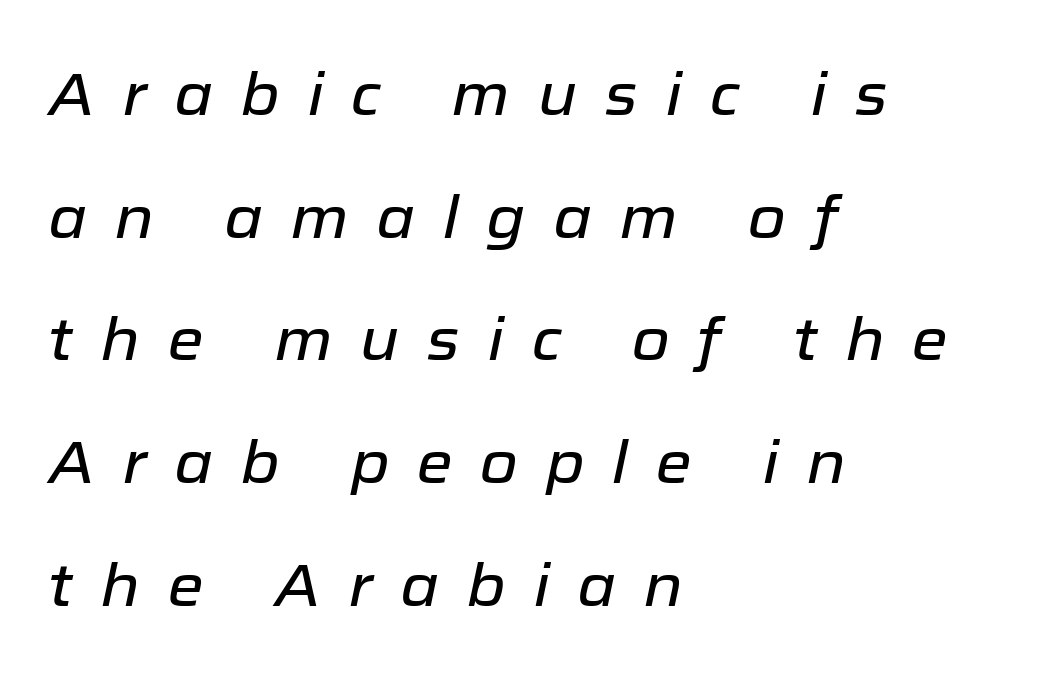
The image shows 59 px text type, italic (leaning right); set left-aligned, loose line spacing (2.08x), unusually wide letter spacing (+0.46 em), not underlined; low stroke contrast and a medium x-height.
